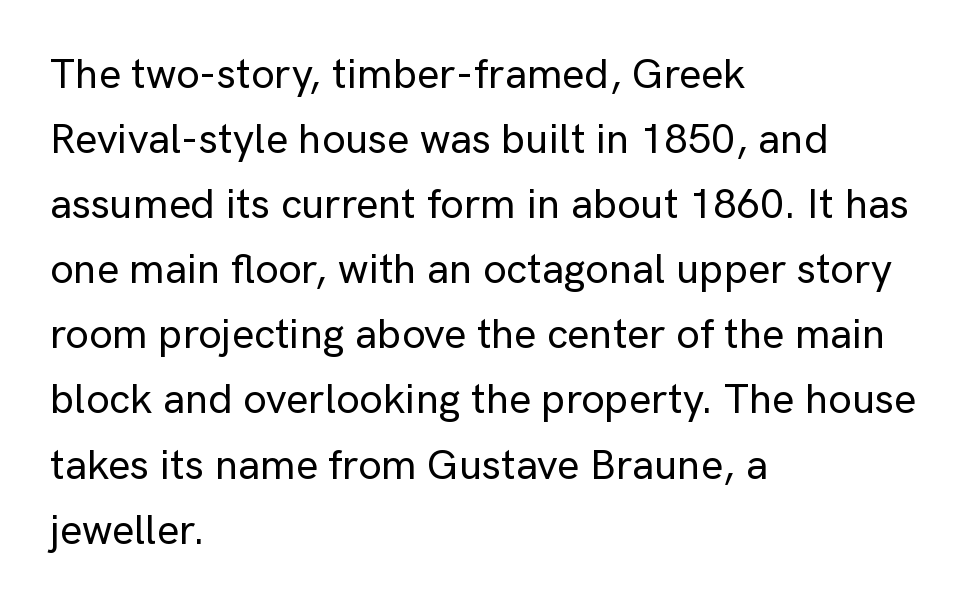
Q: Is the text italic (slanted)? A: No, it is upright.
Q: Is the typeface a serif or a sans-serif typeface? A: Sans-serif.
Q: Is the text underlined? A: No.
Q: How is the paragraph aligned? A: Left-aligned.
Q: Is the spacing between letters normal or unusually wide? A: Normal.
Q: Is the spacing between lines tight, normal or loose? A: Normal.
Q: Width (condensed, normal, or wide)? A: Normal.
Q: Stroke contrast? A: Low.
Q: x-height? A: Medium.
Q: Monospaced? A: No.
